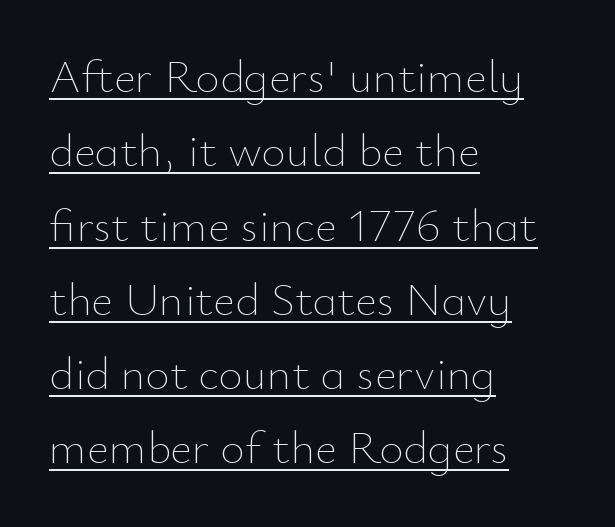
The image shows 47 px thin type, upright; set left-aligned, normal line spacing (1.58x), normal letter spacing, underlined; low stroke contrast and a small x-height.
